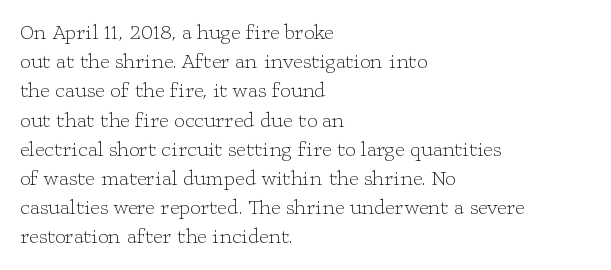
Tracking here is standard; glyphs follow each other at the usual distance. Heft: none added — not bold. These lines are set flush left with a ragged right edge. The letters stand straight up with perfectly vertical stems. Has an underline been added? It has not.
